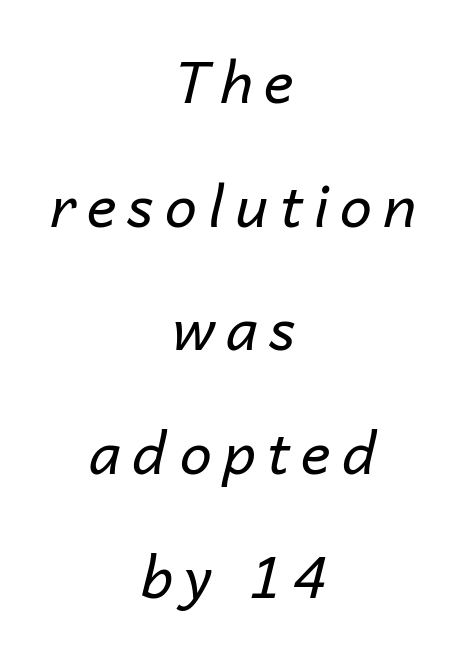
The strokes are not fattened; the text isn't bold. The typesetter chose a symmetrical, centered arrangement here. The face used here is proportionally spaced, like ordinary book or web type. The rendering uses a large line-height, opening up the rows.
